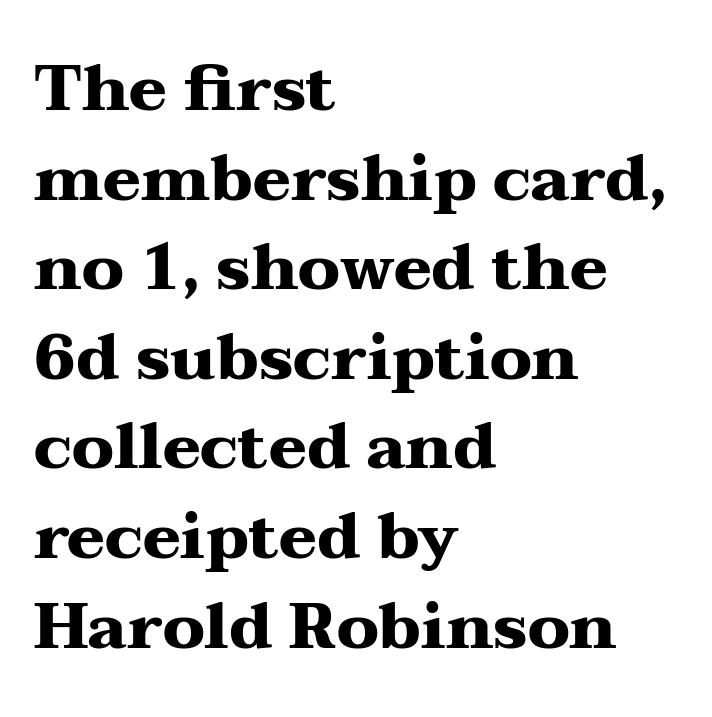
Spacing between characters is what you'd get straight out of the box. Plain, unruled lines of type. Does the copy run flush right? No — it runs flush left. Stroke terminals: seriffed. You could not count columns in this text — the font is proportionally spaced. You can tell it's not italic because the verticals are truly vertical.
